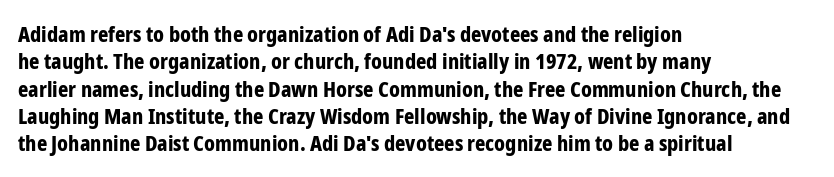
{"italic": "no", "bold": "yes", "underline": "no", "align": "left", "line_spacing_ratio": 1.24, "letter_spacing": "normal", "letter_spacing_em": 0.0, "glyph_px": 22}
